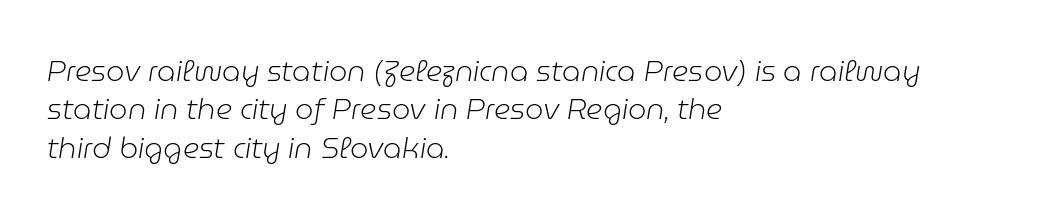
{"italic": "yes", "lean": "right", "slant_degrees": 9, "bold": "no", "weight": "light", "width": "normal", "stroke_contrast": "low", "x_height": "medium", "monospaced": "no", "underline": "no", "align": "left", "line_spacing": "normal", "line_spacing_ratio": 1.32, "letter_spacing": "normal", "letter_spacing_em": 0.0, "glyph_px": 29}
